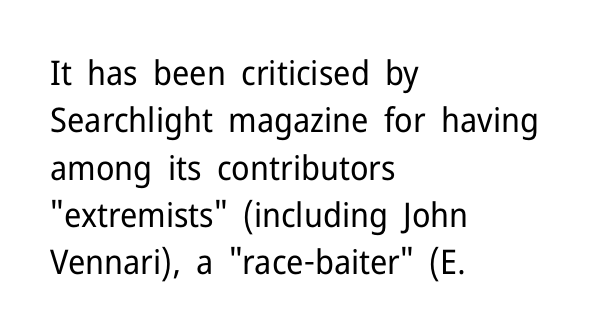
The glyphs in this specimen are sans serif. Rendered with straight, roman letterforms. Which margin do the lines hug? The left one — the right edge is uneven. Glance below the letters and you will spot only blank space.
